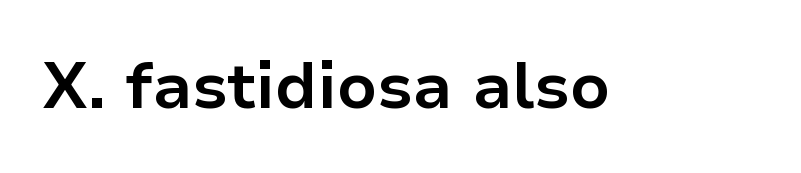
Standard letterfit; no display-style spreading of the glyphs. Character widths vary here, with narrow letters taking less room than wide ones. Emphasis by weight is at full strength: bold. The glyphs are unaccompanied by any horizontal stroke below them. Vertical strokes here are truly vertical. The font family rendered here belongs to the sans-serif group.
